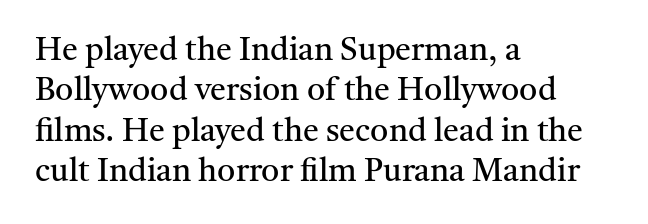
The image shows 32 px regular-weight serif type, upright; set left-aligned, normal line spacing (1.26x), normal letter spacing, not underlined; medium stroke contrast and a medium x-height.
